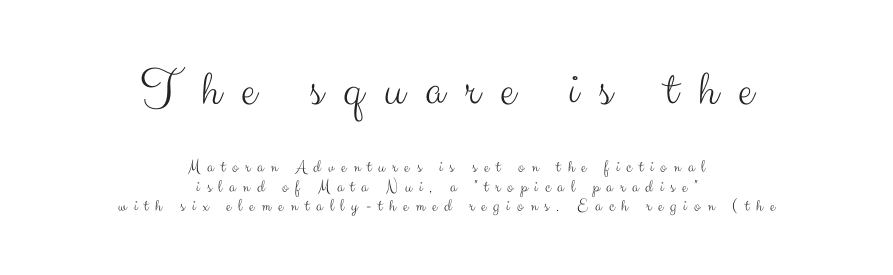
{"serif": "no", "bold": "no", "weight": "light", "width": "normal", "stroke_contrast": "medium", "x_height": "small", "monospaced": "no", "underline": "no", "align": "center", "line_spacing": "tight", "line_spacing_ratio": 1.09, "letter_spacing": "wide", "letter_spacing_em": 0.39, "larger_block": "first", "size_ratio": 2.94, "glyph_px": 53}
